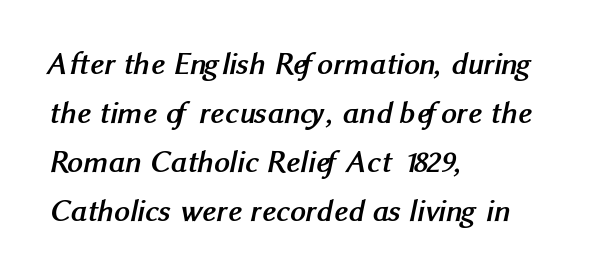
Letterform terminals end flat and unadorned throughout the passage. The font is running at its bold setting. Descenders hang freely into open space. Default kerning and tracking; the words read as compact shapes. These lines sit exactly where default settings would place them. Do the characters align in a grid? No, the font is proportional.
